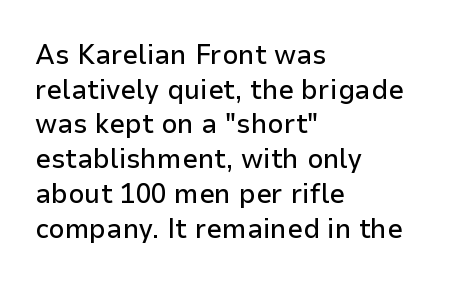
Q: Is the text italic (slanted)? A: No, it is upright.
Q: Is the typeface a serif or a sans-serif typeface? A: Sans-serif.
Q: Is the text underlined? A: No.
Q: How is the paragraph aligned? A: Left-aligned.
Q: Is the spacing between letters normal or unusually wide? A: Normal.
Q: Width (condensed, normal, or wide)? A: Normal.
Q: Stroke contrast? A: Low.
Q: x-height? A: Medium.
Q: Monospaced? A: No.
